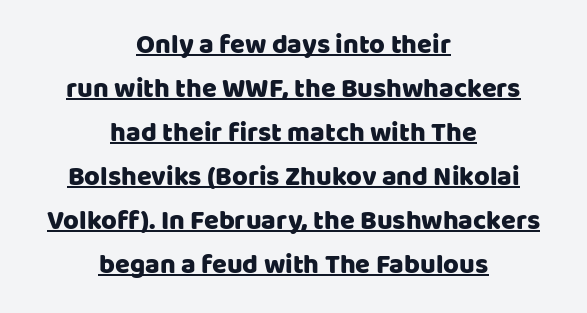
Q: Is the text italic (slanted)? A: No, it is upright.
Q: Is the text underlined? A: Yes.
Q: How is the paragraph aligned? A: Centered.
Q: Is the spacing between letters normal or unusually wide? A: Normal.
Q: Is the spacing between lines tight, normal or loose? A: Normal.
